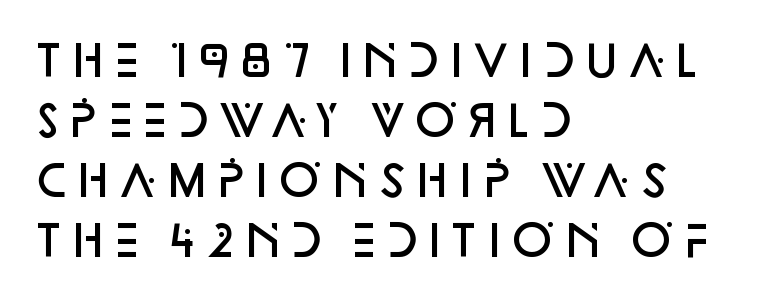
Q: Is the text bold? A: Semi-bold.
Q: Is the text italic (slanted)? A: No, it is upright.
Q: Is the typeface a serif or a sans-serif typeface? A: Sans-serif.
Q: Is the text underlined? A: No.
Q: How is the paragraph aligned? A: Left-aligned.
Q: Is the spacing between letters normal or unusually wide? A: Normal.
Q: Is the spacing between lines tight, normal or loose? A: Normal.
Q: Width (condensed, normal, or wide)? A: Normal.
Q: Stroke contrast? A: Low.
Q: x-height? A: Large.
Q: Monospaced? A: No.
